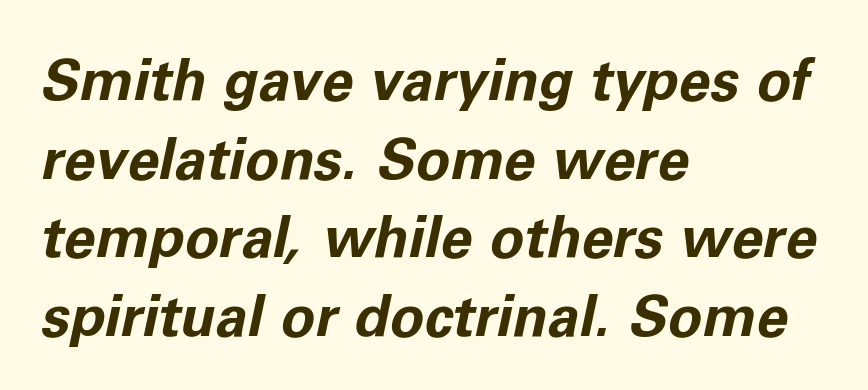
The image shows 57 px bold type, italic (leaning right); set left-aligned, normal line spacing (1.38x), normal letter spacing, not underlined; low stroke contrast and a medium x-height.
